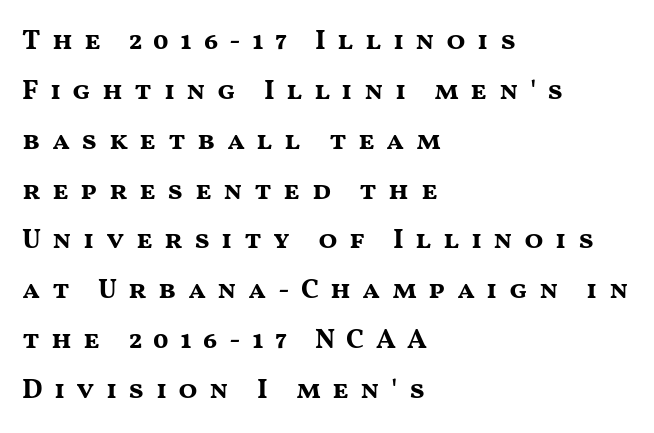
{"serif": "no", "italic": "no", "bold": "yes", "weight": "bold", "width": "wide", "stroke_contrast": "medium", "x_height": "medium", "monospaced": "no", "underline": "no", "align": "left", "line_spacing_ratio": 1.78, "letter_spacing": "wide", "letter_spacing_em": 0.4, "glyph_px": 28}
